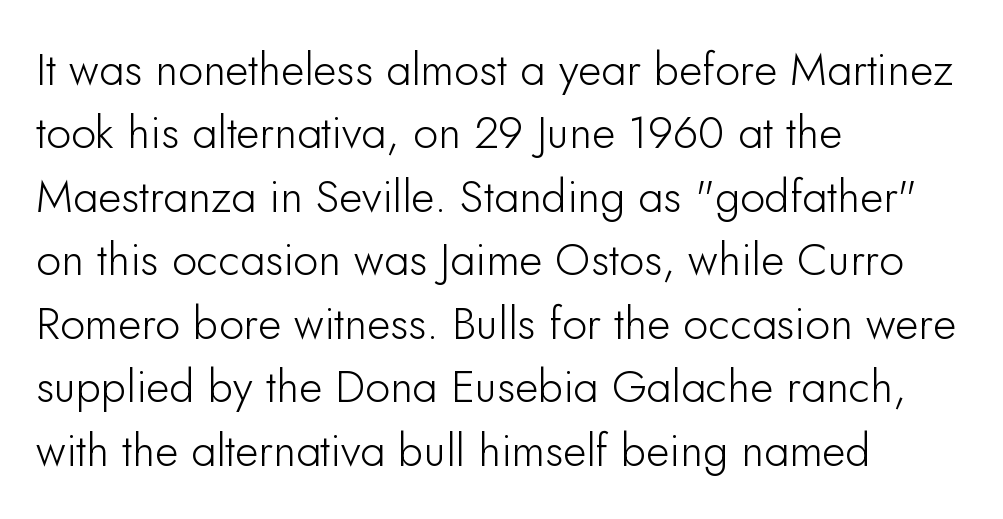
Q: Is the text italic (slanted)? A: No, it is upright.
Q: Is the typeface a serif or a sans-serif typeface? A: Sans-serif.
Q: Is the text underlined? A: No.
Q: How is the paragraph aligned? A: Left-aligned.
Q: Is the spacing between letters normal or unusually wide? A: Normal.
Q: Is the spacing between lines tight, normal or loose? A: Normal.
Q: Width (condensed, normal, or wide)? A: Normal.
Q: Stroke contrast? A: Low.
Q: x-height? A: Small.
Q: Monospaced? A: No.
